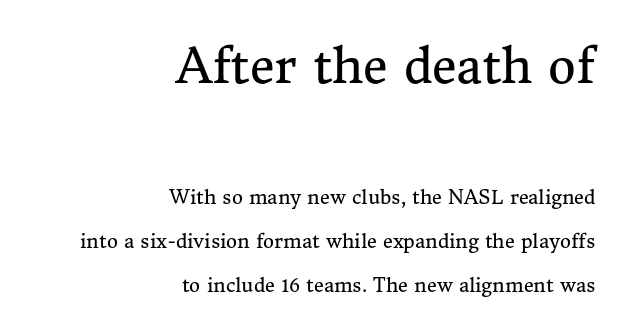
{"serif": "yes", "italic": "no", "bold": "no", "weight": "regular", "width": "normal", "stroke_contrast": "medium", "x_height": "medium", "monospaced": "no", "underline": "no", "align": "right", "line_spacing": "loose", "line_spacing_ratio": 2.31, "letter_spacing": "normal", "letter_spacing_em": 0.0, "larger_block": "first", "size_ratio": 2.53, "glyph_px": 48}
